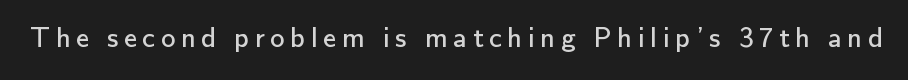
The image shows 29 px regular-weight sans-serif type, upright; set not underlined; low stroke contrast and a small x-height.
